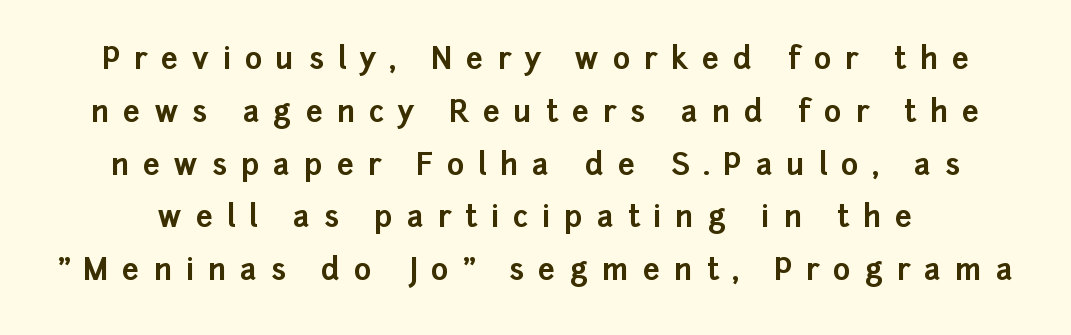
The image shows 30 px bold sans-serif type, upright; set line spacing 1.76x, unusually wide letter spacing (+0.46 em), not underlined; low stroke contrast and a medium x-height.
